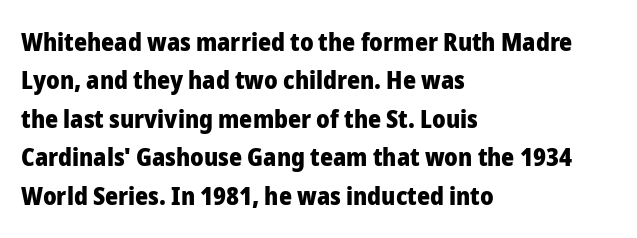
Here the glyphs are tracked normally, forming tight word shapes. Does the weight exceed regular? Yes, all the way to bold. The text block is weighted toward the left margin, trailing off unevenly rightward. Style check: upright. Notice how descenders clear the ascenders below comfortably — that's standard leading. Glance below the letters and you will spot only blank space.
